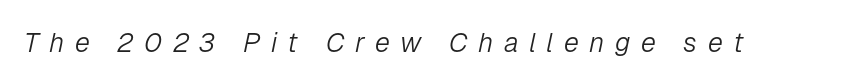
{"italic": "yes", "lean": "right", "slant_degrees": 12, "bold": "no", "underline": "no", "letter_spacing": "wide", "letter_spacing_em": 0.39, "glyph_px": 27}
